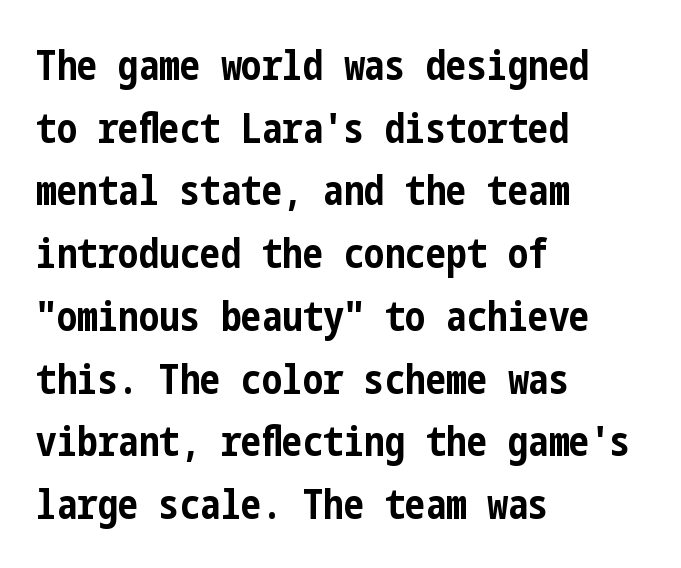
{"serif": "no", "italic": "no", "bold": "yes", "weight": "bold", "width": "condensed", "stroke_contrast": "low", "x_height": "medium", "underline": "no", "align": "left", "line_spacing": "normal", "line_spacing_ratio": 1.53, "letter_spacing": "normal", "letter_spacing_em": 0.0, "glyph_px": 41}
